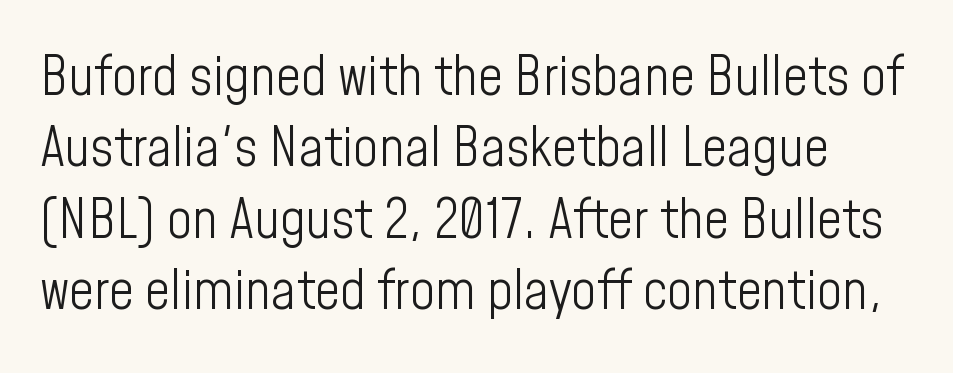
{"serif": "no", "italic": "no", "bold": "no", "weight": "light", "width": "condensed", "stroke_contrast": "low", "x_height": "medium", "monospaced": "no", "underline": "no", "line_spacing": "normal", "line_spacing_ratio": 1.3, "letter_spacing": "normal", "letter_spacing_em": 0.0, "glyph_px": 55}
